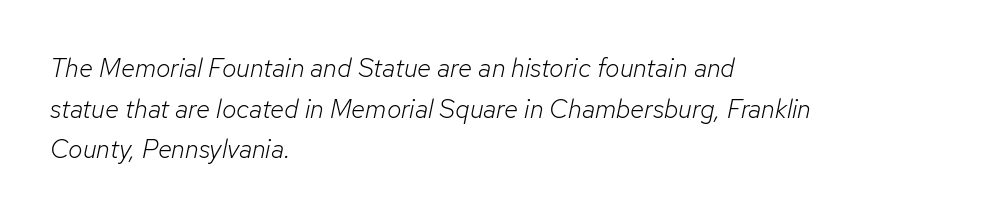
Q: Is the text bold? A: No.
Q: Is the text italic (slanted)? A: Yes, it leans right by about 12 degrees.
Q: Is the text underlined? A: No.
Q: How is the paragraph aligned? A: Left-aligned.
Q: Is the spacing between letters normal or unusually wide? A: Normal.
Q: Is the spacing between lines tight, normal or loose? A: Normal.
